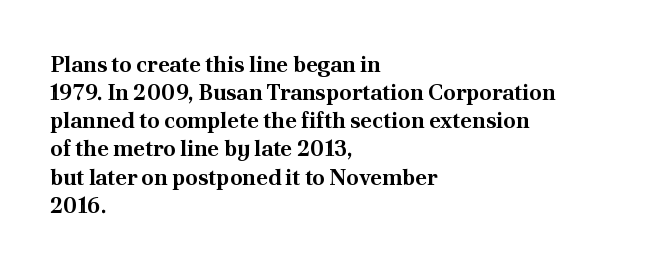
The passage is arranged the way most books set body copy — flush left. No word sits above an underline. Nobody touched the tracking dial on this one. Stroke thickness is high; the sample reads as a true bold.
